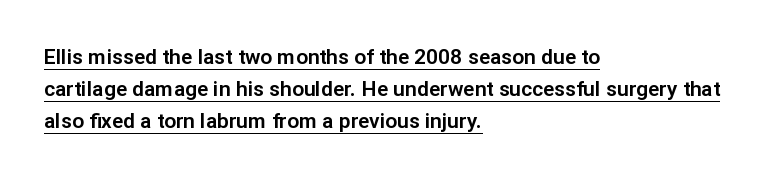
Q: Is the text italic (slanted)? A: No, it is upright.
Q: Is the text underlined? A: Yes.
Q: How is the paragraph aligned? A: Left-aligned.
Q: Is the spacing between letters normal or unusually wide? A: Normal.
Q: Is the spacing between lines tight, normal or loose? A: Normal.
